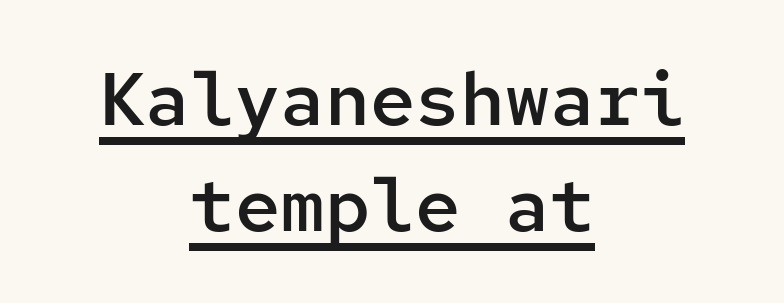
The image shows 75 px semibold sans-serif type, upright, monospaced; set centered, normal line spacing (1.42x), normal letter spacing, underlined; low stroke contrast and a medium x-height.
